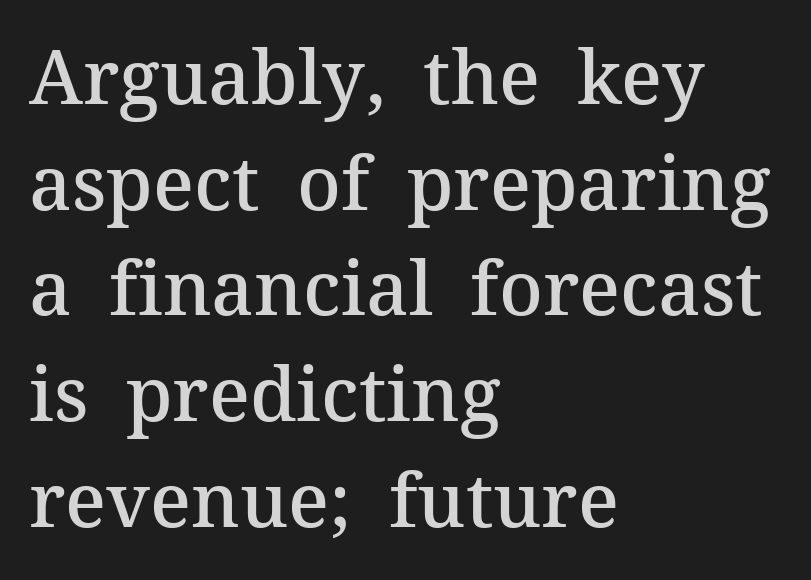
{"serif": "yes", "italic": "no", "bold": "semi", "weight": "semibold", "width": "normal", "stroke_contrast": "medium", "x_height": "medium", "monospaced": "no", "underline": "no", "align": "left", "line_spacing": "normal", "line_spacing_ratio": 1.41, "letter_spacing": "normal", "letter_spacing_em": 0.0, "glyph_px": 75}
